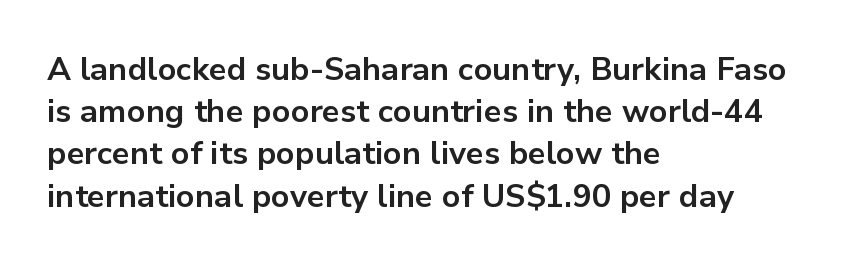
{"serif": "no", "italic": "no", "bold": "yes", "weight": "bold", "width": "normal", "stroke_contrast": "low", "x_height": "medium", "monospaced": "no", "underline": "no", "align": "left", "line_spacing": "normal", "line_spacing_ratio": 1.32, "letter_spacing": "normal", "letter_spacing_em": 0.0, "glyph_px": 32}
